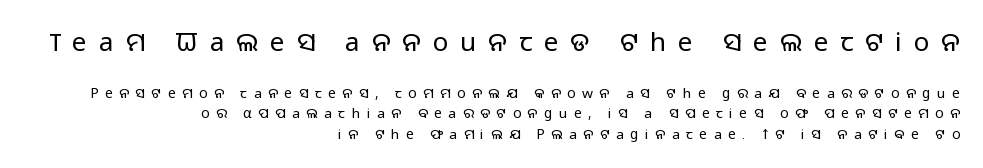
{"italic": "no", "bold": "no", "underline": "no", "align": "right", "line_spacing": "normal", "line_spacing_ratio": 1.49, "letter_spacing": "wide", "letter_spacing_em": 0.46, "larger_block": "first", "size_ratio": 1.86, "glyph_px": 26}
